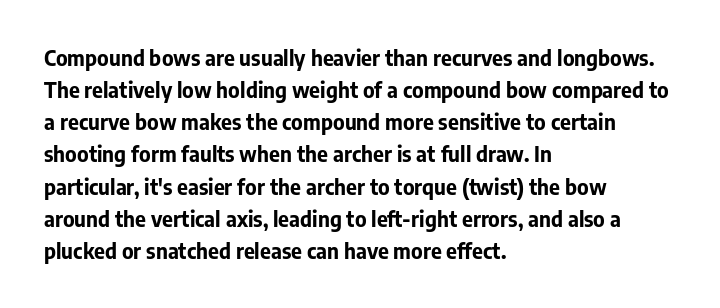
Tracking value appears to be zero — textbook default spacing. Is the type bold? Yes — the strokes are clearly thick and heavy. The block of text has a typical density, with ordinary space between rows. The rag falls on the right side of this text block. Words float on clear page, feet unadorned.
